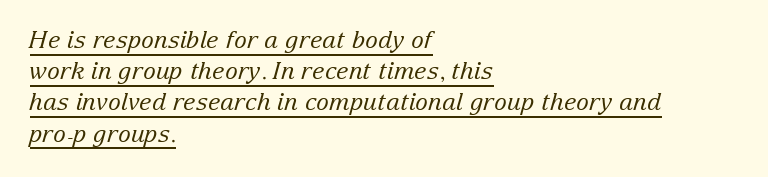
It's the slanting kind of type. Stems here are at most as thick as an everyday book face. The rendering anchors every line to the left-hand side. In terms of letterspacing, this is plain default setting. Each line of the rendering has a horizontal stroke beneath the glyphs.
